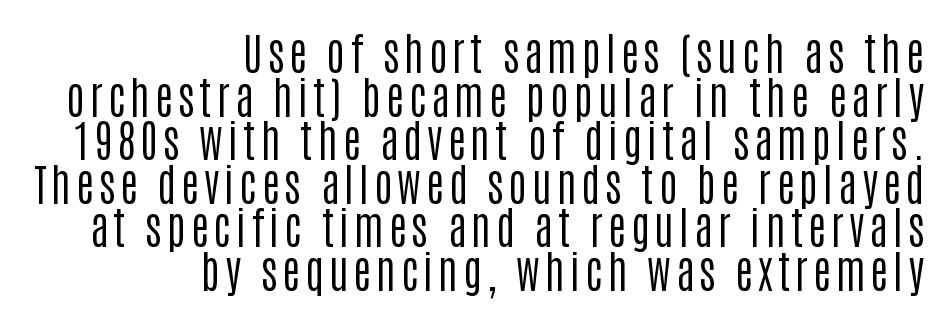
The image shows 44 px regular-weight, condensed sans-serif type, upright; set right-aligned, tight line spacing (0.99x), not underlined; low stroke contrast and a large x-height.
